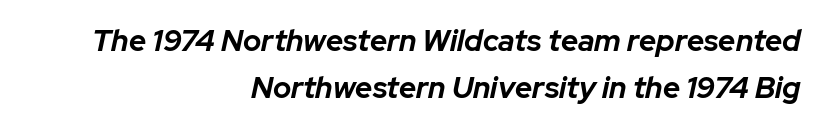
Q: Is the text bold? A: Yes.
Q: Is the text italic (slanted)? A: Yes, it leans right by about 12 degrees.
Q: Is the text underlined? A: No.
Q: How is the paragraph aligned? A: Right-aligned.
Q: Is the spacing between letters normal or unusually wide? A: Normal.
Q: Is the spacing between lines tight, normal or loose? A: Normal.
Q: Width (condensed, normal, or wide)? A: Normal.
Q: Stroke contrast? A: Low.
Q: x-height? A: Medium.
Q: Monospaced? A: No.
